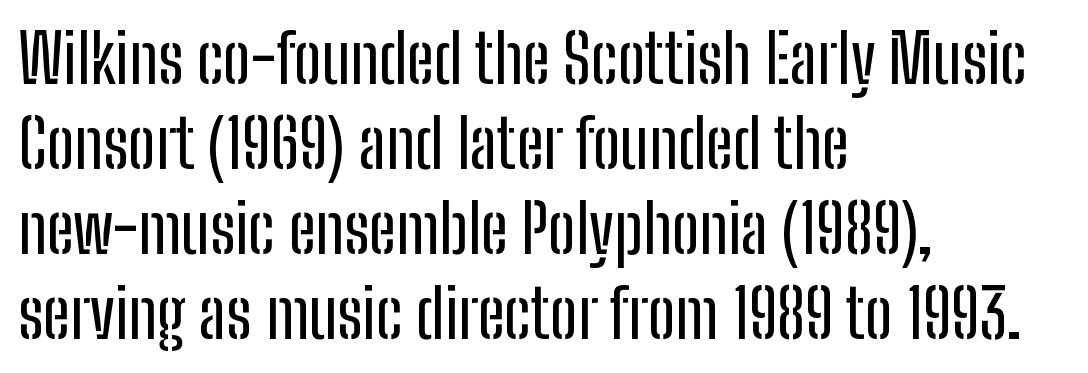
{"serif": "no", "italic": "no", "width": "condensed", "stroke_contrast": "low", "x_height": "medium", "monospaced": "no", "underline": "no", "align": "left", "line_spacing": "normal", "line_spacing_ratio": 1.27, "letter_spacing": "normal", "letter_spacing_em": 0.0, "glyph_px": 67}
